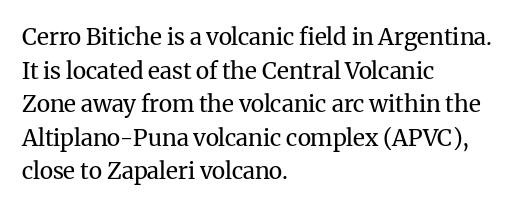
The image shows 23 px text type, upright; set left-aligned, normal line spacing (1.46x), normal letter spacing, not underlined.
